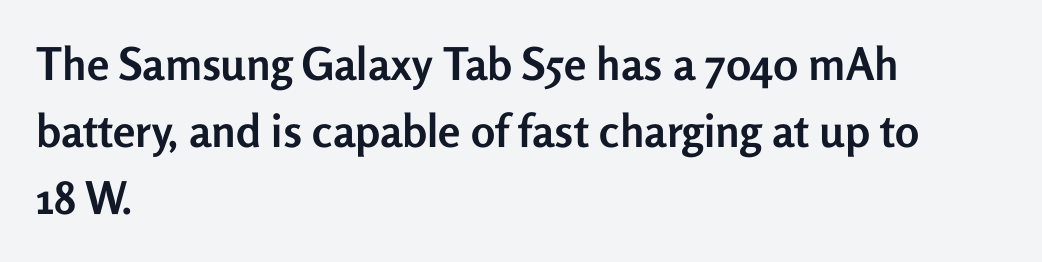
This is sans-serif lettering, the kind often seen on screens and signage. Compared with typical paragraphs, the rows here are spaced about the same. This sample is left-justified, so line endings fall wherever the words run out. These lines are rendered in a variable-pitch font. The letters sit at their default tracking, neither squeezed nor spread.
